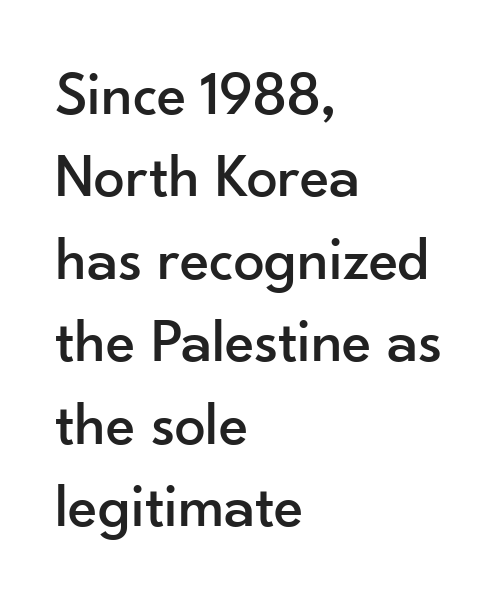
The specimen reads as upright at a glance. Only glyphs here, with clear space below each row. These lines are rendered in a variable-pitch font. A classic flush-left, rag-right setting is used for this passage.
